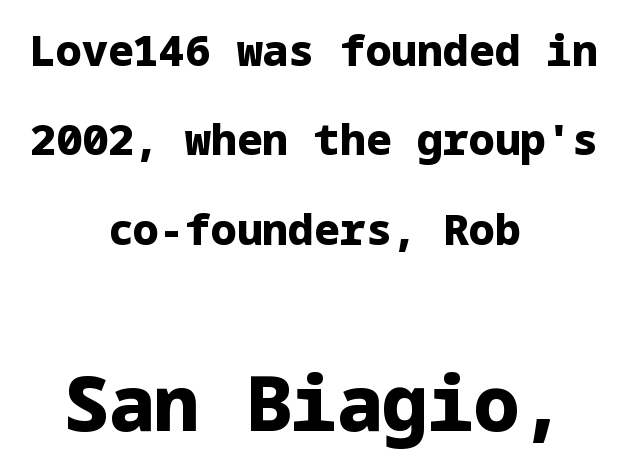
Q: Is the text bold? A: Yes.
Q: Is the text italic (slanted)? A: No, it is upright.
Q: Is the typeface a serif or a sans-serif typeface? A: Sans-serif.
Q: Is the text underlined? A: No.
Q: How is the paragraph aligned? A: Centered.
Q: Is the spacing between letters normal or unusually wide? A: Normal.
Q: Is the spacing between lines tight, normal or loose? A: Loose.
Q: Which block of text is set in a larger size, the first (top) or the second (bottom)? A: The second (bottom) one.
Q: Width (condensed, normal, or wide)? A: Normal.
Q: Stroke contrast? A: Low.
Q: x-height? A: Medium.
